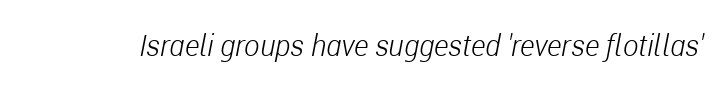
Q: Is the text bold? A: No.
Q: Is the text italic (slanted)? A: Yes, it leans right by about 11 degrees.
Q: Is the text underlined? A: No.
Q: Is the spacing between letters normal or unusually wide? A: Normal.
Q: Width (condensed, normal, or wide)? A: Condensed.
Q: Stroke contrast? A: Low.
Q: x-height? A: Medium.
Q: Monospaced? A: No.
